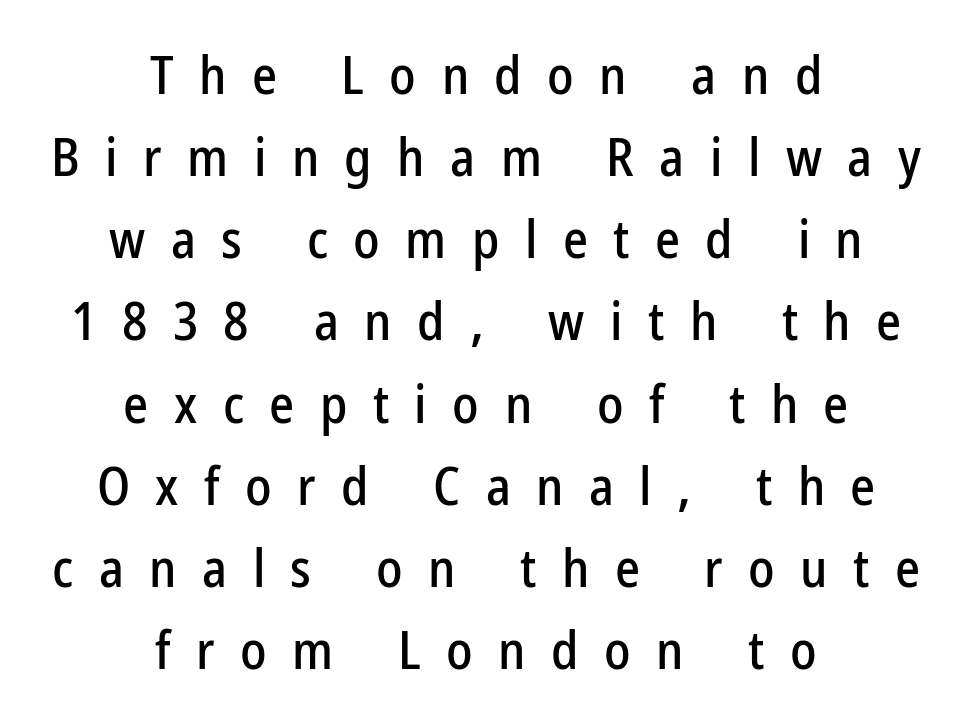
This sample uses a sans-serif face. Spacing verdict: proportional, widths tailored to each character. Line starts and ends both wander, symmetrically. The lettering holds an erect, upright posture throughout.
